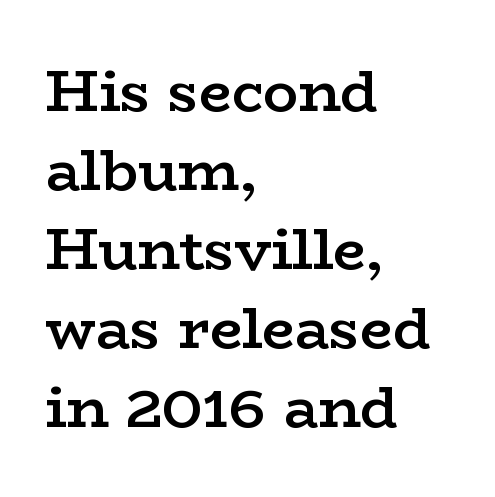
Q: Is the text bold? A: Semi-bold.
Q: Is the text italic (slanted)? A: No, it is upright.
Q: Is the typeface a serif or a sans-serif typeface? A: Serif.
Q: Is the text underlined? A: No.
Q: How is the paragraph aligned? A: Left-aligned.
Q: Is the spacing between letters normal or unusually wide? A: Normal.
Q: Is the spacing between lines tight, normal or loose? A: Normal.
Q: Width (condensed, normal, or wide)? A: Wide.
Q: Stroke contrast? A: Low.
Q: x-height? A: Medium.
Q: Monospaced? A: No.
